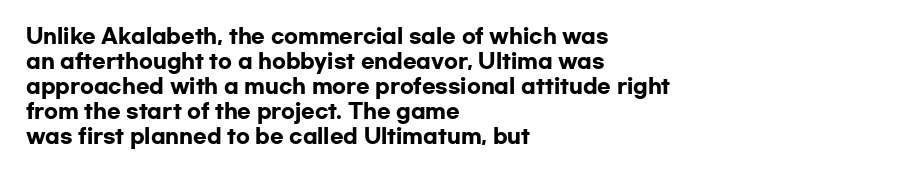
The baseline area is clear. Ordinary non-slanted type is in use. Look at the tracking — it's just the regular setting, nothing added. These lines carry a lot of weight — the face is fully bold.
